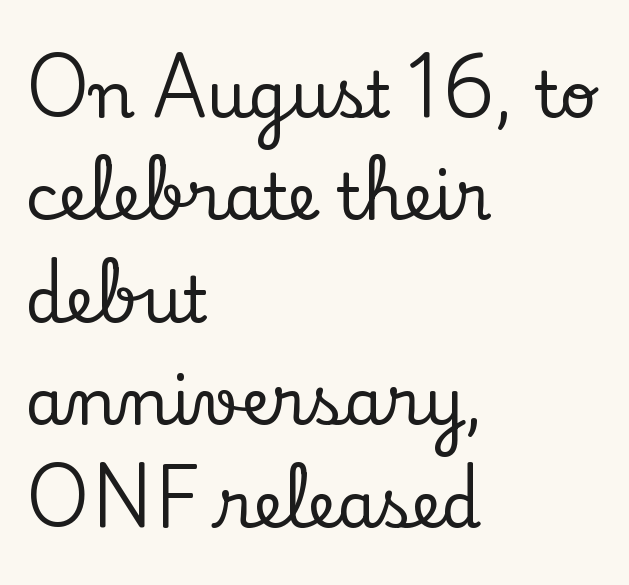
{"italic": "no", "width": "normal", "stroke_contrast": "low", "x_height": "small", "monospaced": "no", "underline": "no", "align": "left", "line_spacing": "normal", "line_spacing_ratio": 1.6, "letter_spacing": "normal", "letter_spacing_em": 0.0, "glyph_px": 64}
